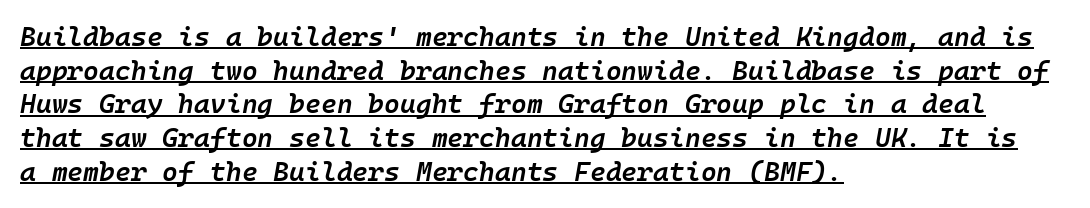
{"italic": "yes", "lean": "right", "slant_degrees": 10, "bold": "semi", "underline": "yes", "align": "left", "line_spacing": "normal", "line_spacing_ratio": 1.25, "letter_spacing": "normal", "letter_spacing_em": 0.0, "glyph_px": 27}
